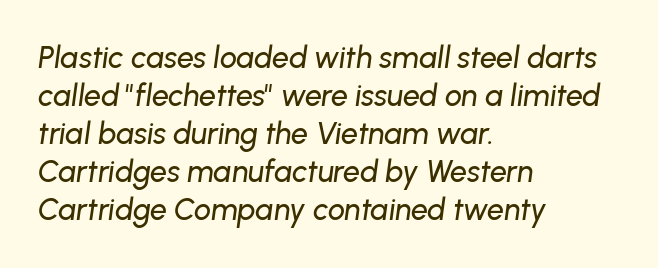
The image shows 30 px text type, italic (leaning right); set left-aligned, normal line spacing (1.27x), normal letter spacing, not underlined; low stroke contrast and a medium x-height.
